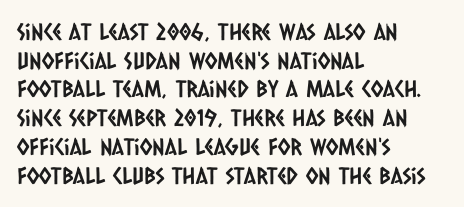
Q: Is the text underlined? A: No.
Q: How is the paragraph aligned? A: Left-aligned.
Q: Is the spacing between letters normal or unusually wide? A: Normal.
Q: Is the spacing between lines tight, normal or loose? A: Normal.
